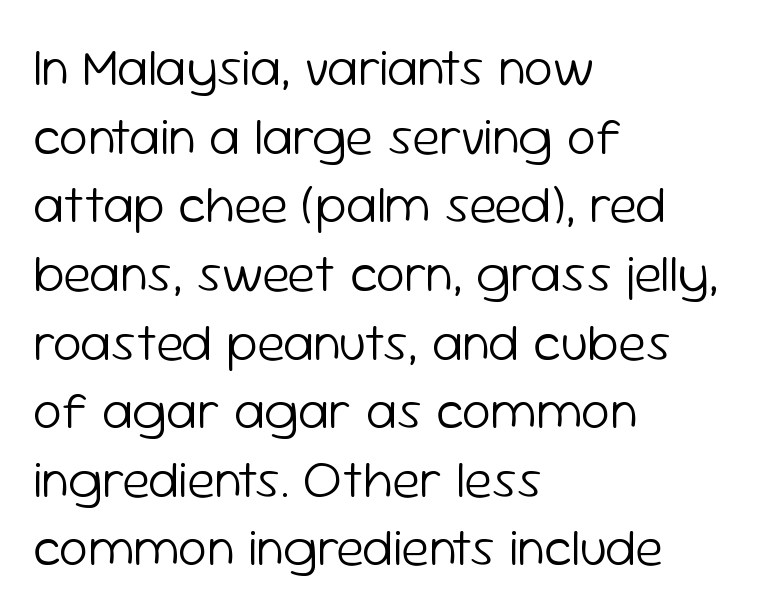
Q: Is the text bold? A: No.
Q: Is the text italic (slanted)? A: No, it is upright.
Q: Is the typeface a serif or a sans-serif typeface? A: Sans-serif.
Q: Is the text underlined? A: No.
Q: How is the paragraph aligned? A: Left-aligned.
Q: Is the spacing between letters normal or unusually wide? A: Normal.
Q: Is the spacing between lines tight, normal or loose? A: Normal.
Q: Width (condensed, normal, or wide)? A: Normal.
Q: Stroke contrast? A: Low.
Q: x-height? A: Medium.
Q: Monospaced? A: No.
